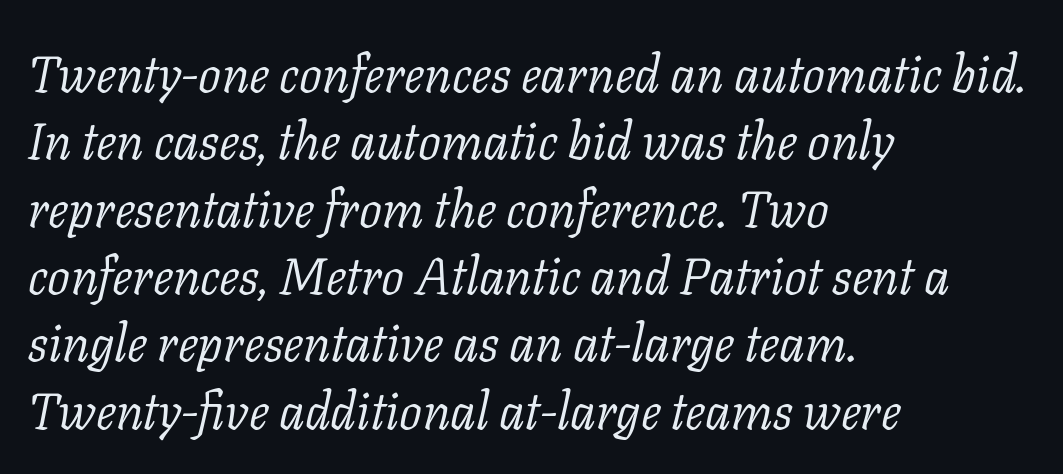
Q: Is the text bold? A: No.
Q: Is the text italic (slanted)? A: Yes, it leans right by about 11 degrees.
Q: Is the typeface a serif or a sans-serif typeface? A: Serif.
Q: Is the text underlined? A: No.
Q: How is the paragraph aligned? A: Left-aligned.
Q: Is the spacing between letters normal or unusually wide? A: Normal.
Q: Is the spacing between lines tight, normal or loose? A: Normal.
Q: Width (condensed, normal, or wide)? A: Normal.
Q: Stroke contrast? A: Low.
Q: x-height? A: Medium.
Q: Monospaced? A: No.
